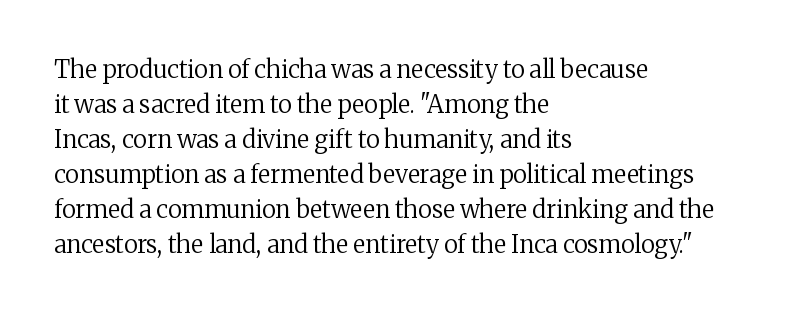
Q: Is the text bold? A: No.
Q: Is the text italic (slanted)? A: No, it is upright.
Q: Is the text underlined? A: No.
Q: How is the paragraph aligned? A: Left-aligned.
Q: Is the spacing between letters normal or unusually wide? A: Normal.
Q: Is the spacing between lines tight, normal or loose? A: Normal.
